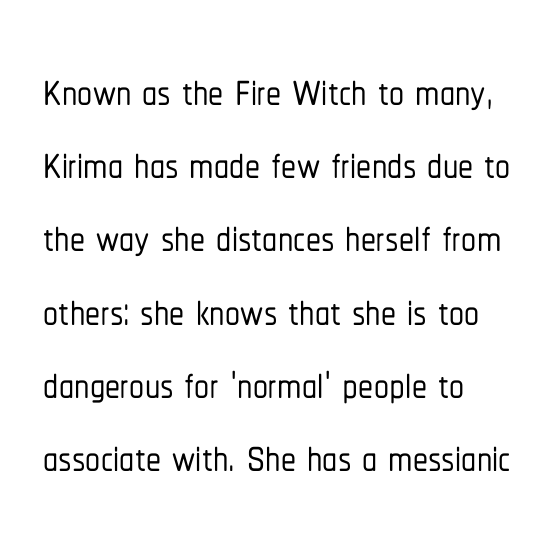
The image shows 60 px condensed sans-serif type, upright; set left-aligned, line spacing 1.22x, normal letter spacing, not underlined; low stroke contrast and a medium x-height.
